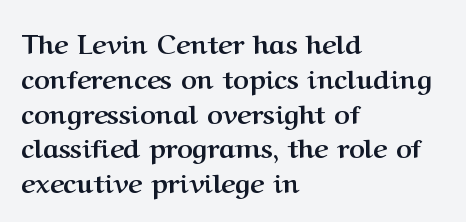
{"italic": "no", "bold": "yes", "underline": "no", "align": "left", "line_spacing": "normal", "line_spacing_ratio": 1.29, "letter_spacing": "normal", "letter_spacing_em": 0.0, "glyph_px": 27}
